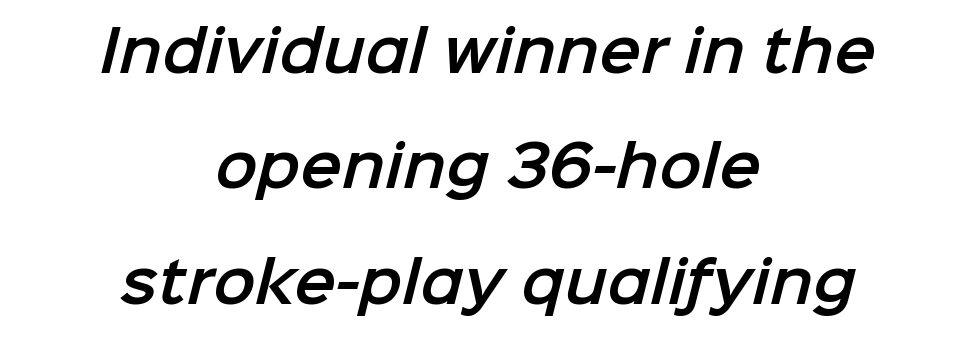
The face used here is rendered with its standard letterfit. The zone under the glyphs is completely vacant. This block would shrink considerably if given ordinary leading; it's expanded now. In CSS terms this would be text-align: center. No feet cap the strokes, marking this as sans-serif type.
